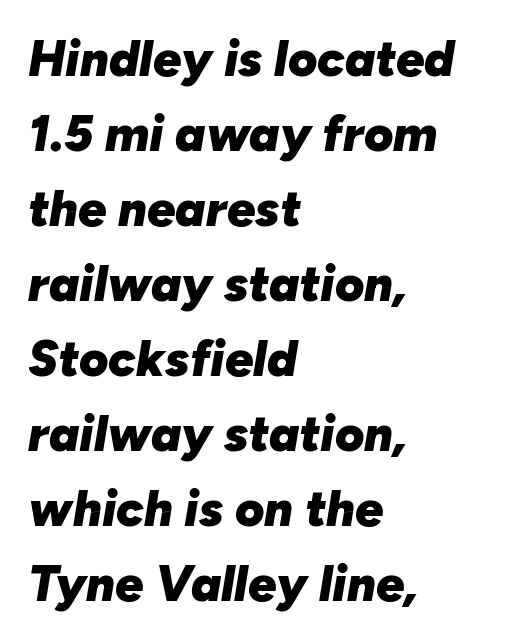
Yep, that's italic — everything's leaning. A student would call this left alignment; a typographer would say flush left, rag right. The glyphs are unaccompanied by any horizontal stroke below them. Varying glyph widths throughout — classic text-font behaviour. These words are printed bold, with thick strokes throughout. Glyph-to-glyph distance matches everyday printed text.
